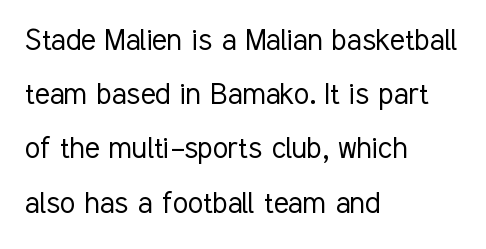
Q: Is the text bold? A: No.
Q: Is the text italic (slanted)? A: No, it is upright.
Q: Is the typeface a serif or a sans-serif typeface? A: Sans-serif.
Q: Is the text underlined? A: No.
Q: How is the paragraph aligned? A: Left-aligned.
Q: Is the spacing between letters normal or unusually wide? A: Normal.
Q: Is the spacing between lines tight, normal or loose? A: Normal.
Q: Width (condensed, normal, or wide)? A: Condensed.
Q: Stroke contrast? A: Low.
Q: x-height? A: Medium.
Q: Monospaced? A: No.
